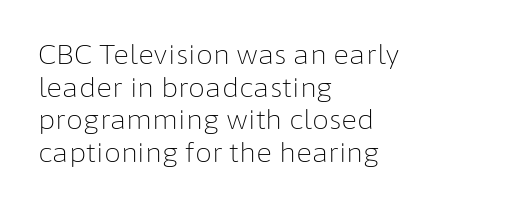
{"italic": "no", "bold": "no", "underline": "no", "align": "left", "line_spacing_ratio": 1.21, "letter_spacing": "normal", "letter_spacing_em": 0.0, "glyph_px": 27}
